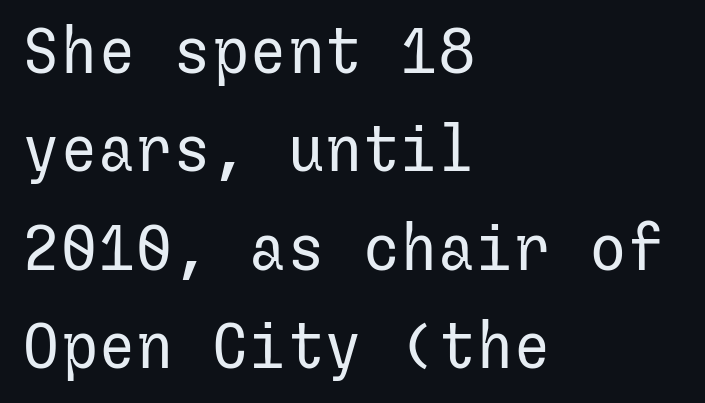
The image shows 63 px regular-weight sans-serif type, upright; set left-aligned, normal line spacing (1.56x), normal letter spacing, not underlined; low stroke contrast and a medium x-height.
